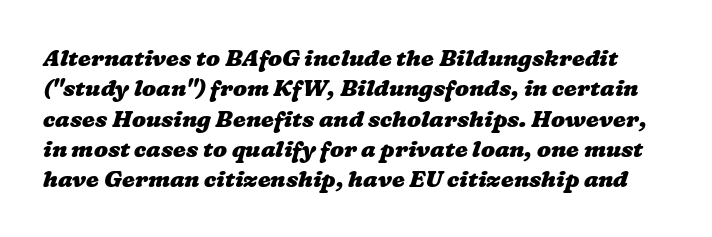
The image shows 23 px bold type; set normal line spacing (1.32x), normal letter spacing, not underlined.
